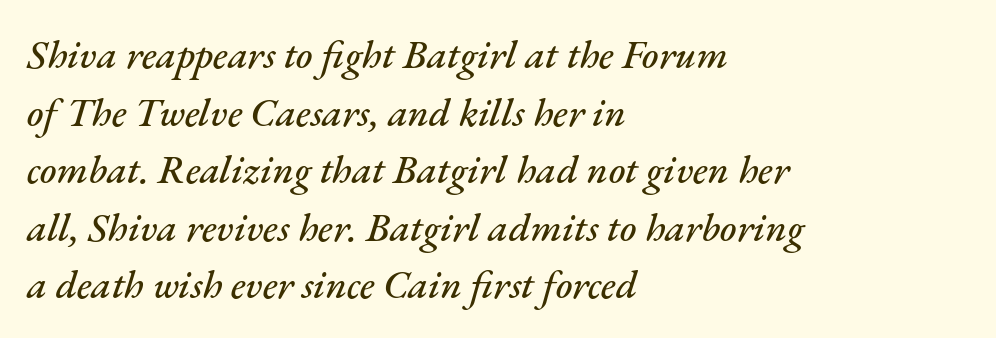
The face used here is proportionally spaced, like ordinary book or web type. The typesetter chose a ragged-right arrangement here. The line-height multiplier appears to be the usual default. A typesetter would mark this as italic.
